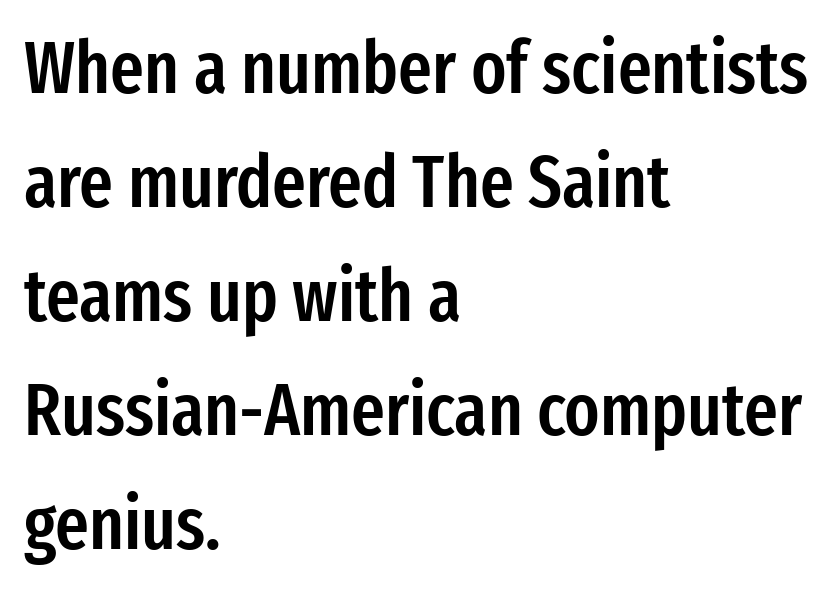
Observe the ordinary spacing: letters are neighbours, not strangers. Weight: semibold (demi). Do the characters align in a grid? No, the font is proportional. Italic: no, the glyphs are upright roman. Alignment: flush left.
